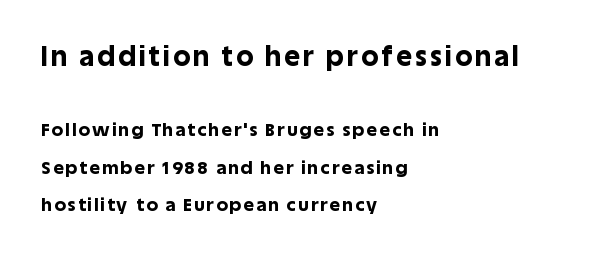
Interline gaps are noticeably wide in this sample. The sample has been set heavy, in full bold. This is the regular roman posture of the typeface. Horizontal alignment here is leftward, the default for most running prose. Whoever set this made the first block the dominant, larger element.
